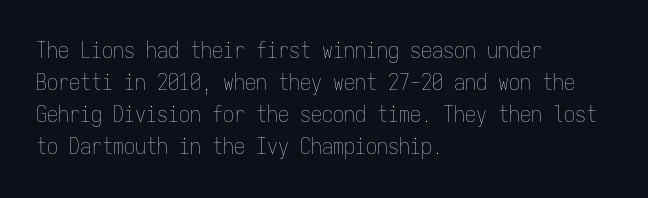
Weight: in the light-to-regular range. These lines keep a tight, regular rhythm from letter to letter. Any mark beneath the type? The region is blank. Left-aligned paragraph, ragged on the right. If you drew a line through each stem, it would be perfectly vertical. Honestly, the row spacing looks completely unremarkable.
